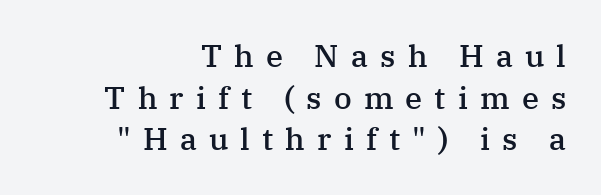
Caption: multi-line text, flush right, ragged left. As a designer I'd log this as weight 600, semibold. The rendering uses natural spacing where letterforms have individual widths. The type is letterspaced generously, with wide tracking. Leading: standard.
